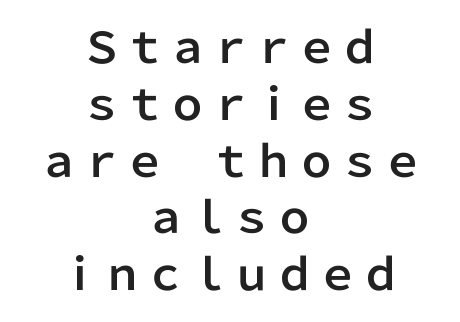
Q: Is the text italic (slanted)? A: No, it is upright.
Q: Is the typeface a serif or a sans-serif typeface? A: Sans-serif.
Q: Is the text underlined? A: No.
Q: How is the paragraph aligned? A: Centered.
Q: Is the spacing between letters normal or unusually wide? A: Normal.
Q: Is the spacing between lines tight, normal or loose? A: Normal.
Q: Width (condensed, normal, or wide)? A: Normal.
Q: Stroke contrast? A: Low.
Q: x-height? A: Medium.
Q: Monospaced? A: No.
